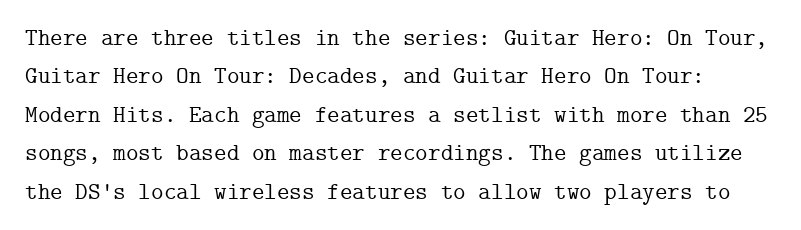
Q: Is the text italic (slanted)? A: No, it is upright.
Q: Is the text underlined? A: No.
Q: Is the spacing between letters normal or unusually wide? A: Normal.
Q: Is the spacing between lines tight, normal or loose? A: Normal.
